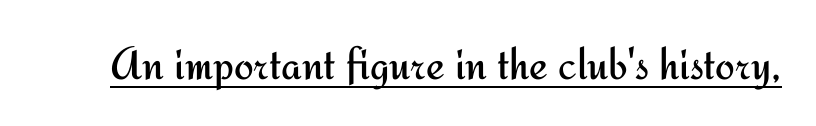
The letters stand upright; this is a roman face. A baseline rule has been typeset under these characters. Does extra space separate the letters? No, they use regular spacing. This sample uses a sans-serif face. Is this a heavy cut? Hardly; it is regular or lighter. Proportional: the letters do not fall into vertical columns.
